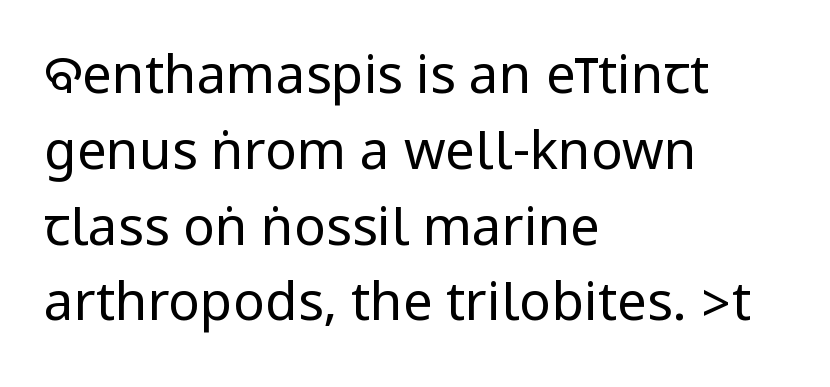
Counters stay open thanks to moderate or lighter strokes. The designer went with a sans here, leaving each stem footless. Upright lettering throughout. The leading is moderate, giving the passage an even texture.
